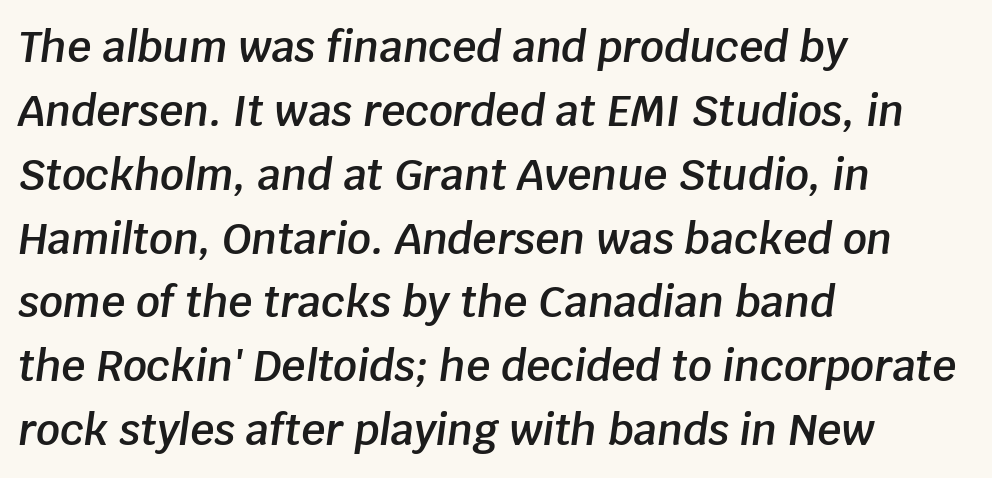
The image shows 42 px semibold type, italic (leaning right); set left-aligned, normal line spacing (1.52x), normal letter spacing, not underlined; low stroke contrast and a large x-height.
